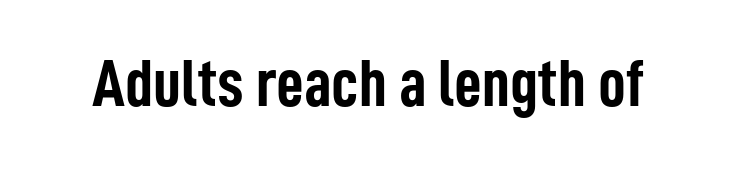
{"serif": "no", "italic": "no", "bold": "yes", "weight": "semibold", "width": "condensed", "stroke_contrast": "low", "x_height": "medium", "monospaced": "no", "underline": "no", "letter_spacing": "normal", "letter_spacing_em": 0.0, "glyph_px": 68}
